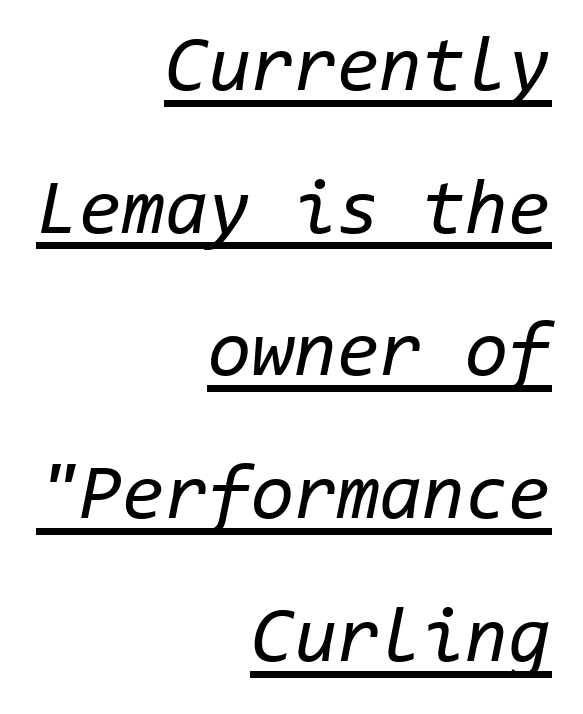
Q: Is the text bold? A: No.
Q: Is the text italic (slanted)? A: Yes, it leans right by about 11 degrees.
Q: Is the text underlined? A: Yes.
Q: How is the paragraph aligned? A: Right-aligned.
Q: Is the spacing between letters normal or unusually wide? A: Normal.
Q: Width (condensed, normal, or wide)? A: Normal.
Q: Stroke contrast? A: Low.
Q: x-height? A: Medium.
Q: Monospaced? A: Yes.
